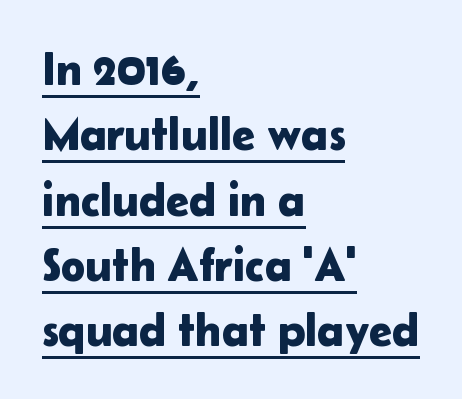
The rendering uses a moderate line-height, typical for paragraphs. Do the characters align in a grid? No, the font is proportional. Line beginnings align vertically; line endings do not. You could call the tracking neutral — neither tight nor loose. Posture: upright roman.
